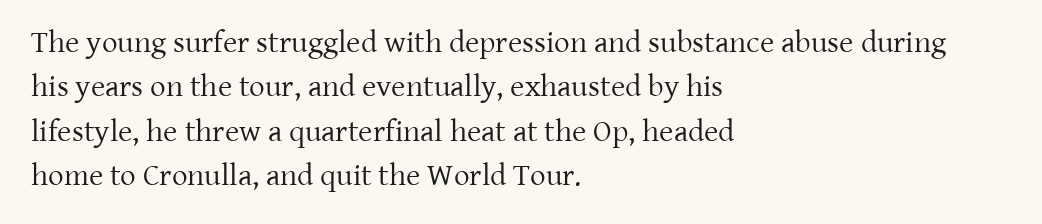
The characters display serif detailing at their extremities. The space between consecutive lines is moderate. The typesetter chose a ragged-right arrangement here. It's the straight-up-and-down kind of type. The horizontal fit of the characters is conventional and even. Underlining? Definitely not there.
